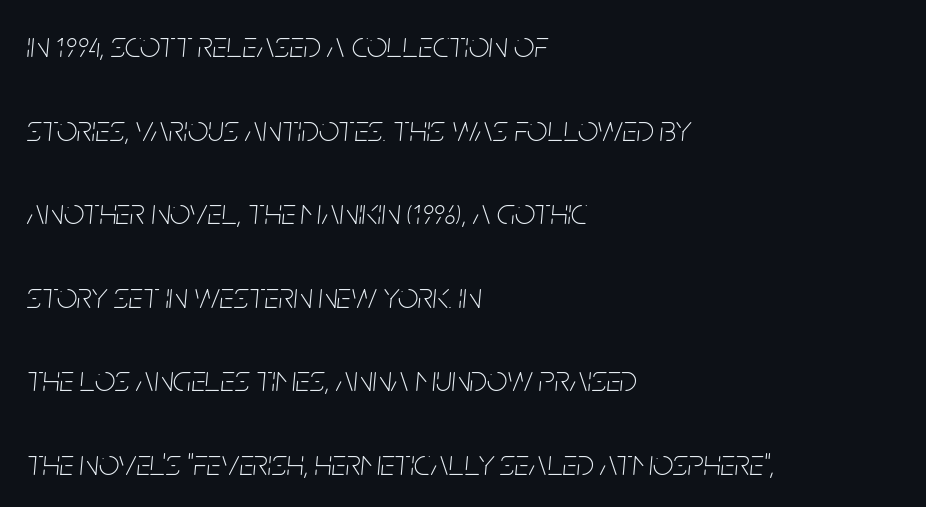
Q: Is the text bold? A: No.
Q: Is the text italic (slanted)? A: Yes, it leans right by about 5 degrees.
Q: Is the text underlined? A: No.
Q: How is the paragraph aligned? A: Left-aligned.
Q: Is the spacing between letters normal or unusually wide? A: Normal.
Q: Is the spacing between lines tight, normal or loose? A: Loose.
Q: Width (condensed, normal, or wide)? A: Condensed.
Q: Stroke contrast? A: Low.
Q: x-height? A: Large.
Q: Monospaced? A: No.
